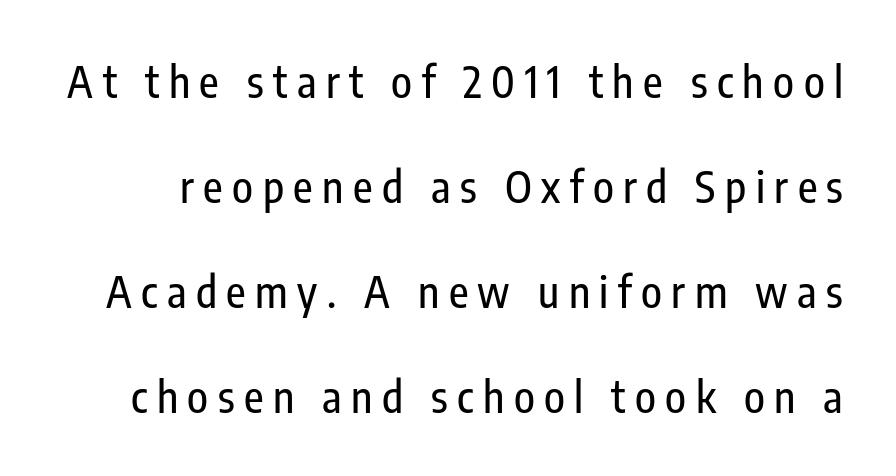
Unlike a traditional serif, this face leaves its strokes unadorned. The type is letterspaced generously, with wide tracking. Unmarked baselines from the first word to the last. The typography opts for an upright posture over an oblique one. Line spacing here is loose.
